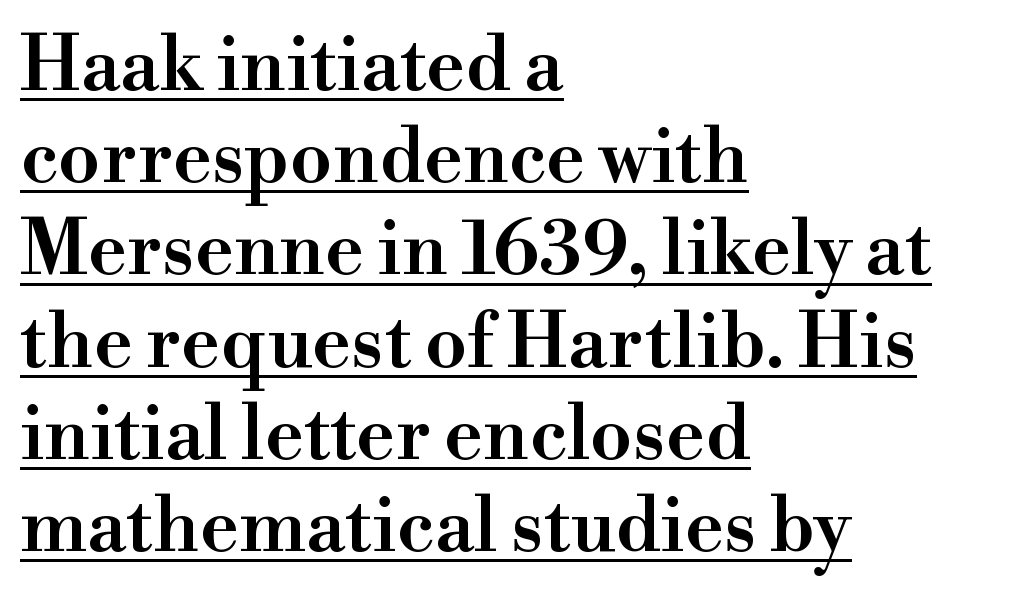
{"serif": "yes", "italic": "no", "bold": "semi", "weight": "semibold", "width": "normal", "stroke_contrast": "high", "x_height": "small", "monospaced": "no", "underline": "yes", "align": "left", "line_spacing_ratio": 1.23, "letter_spacing": "normal", "letter_spacing_em": 0.0, "glyph_px": 75}
